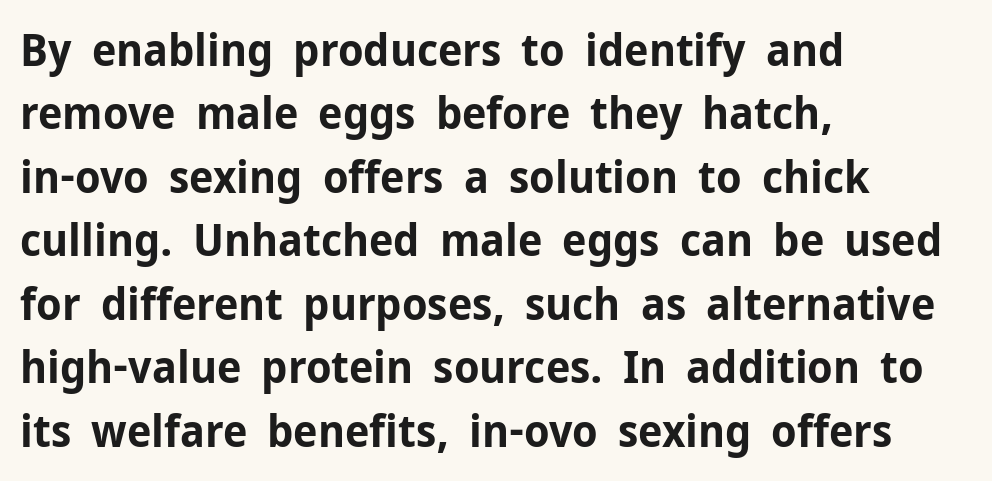
The image shows 45 px bold sans-serif type, upright; set left-aligned, normal line spacing (1.41x), normal letter spacing, not underlined; low stroke contrast and a medium x-height.
